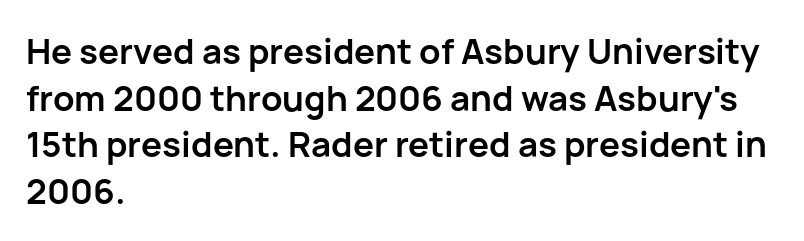
Has an underline been added? It has not. If you drew a ruler down the left edge, every line would touch it. Spacing verdict: proportional, widths tailored to each character. Classification — sans serif. Nothing unusual about the tracking: characters are spaced as the font intends.
